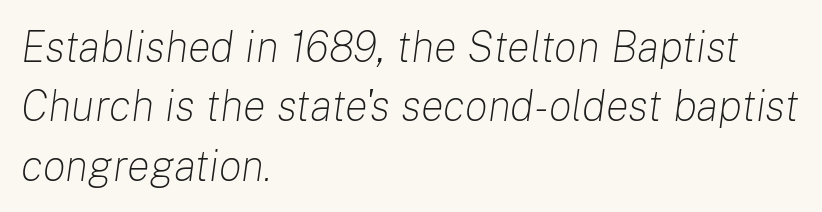
This is not heavy type; no bold has been used. The glyphs are unaccompanied by any horizontal stroke below them. In terms of posture, this sample is oblique. This sample uses plain, unmodified letter spacing.
